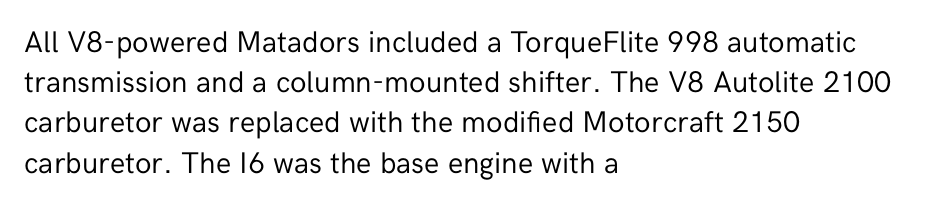
Is the block centered? No — it sits flush against the left margin. Beneath every word, the page is bare. Grotesque or geometric, the face here clearly has no serifs. Look at the tracking — it's just the regular setting, nothing added. Line spacing here is normal. Here the designer chose a conventional face with non-uniform glyph widths.
